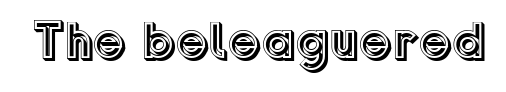
The image shows 52 px text type, upright; set normal letter spacing, not underlined; a medium x-height.
